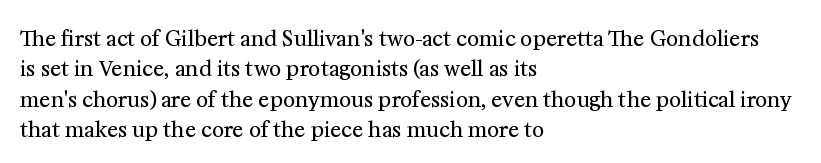
{"italic": "no", "bold": "no", "underline": "no", "align": "left", "line_spacing": "normal", "line_spacing_ratio": 1.45, "letter_spacing": "normal", "letter_spacing_em": 0.0, "glyph_px": 21}
